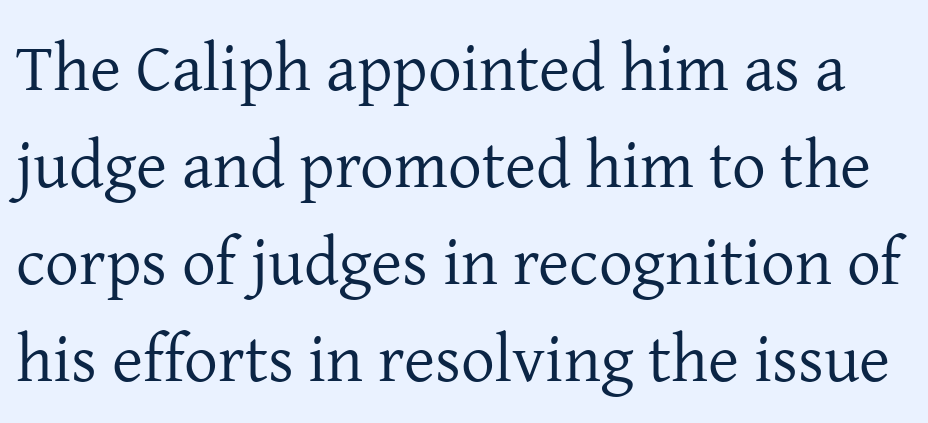
The image shows 67 px regular-weight serif type, upright; set normal line spacing (1.45x), normal letter spacing, not underlined; low stroke contrast and a medium x-height.
